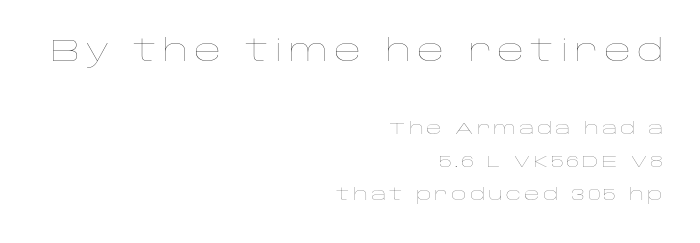
The image shows 30 px thin, wide type, upright; set right-aligned, loose line spacing (1.96x), not underlined; the first (top) block is 1.76x larger; low stroke contrast and a large x-height.
